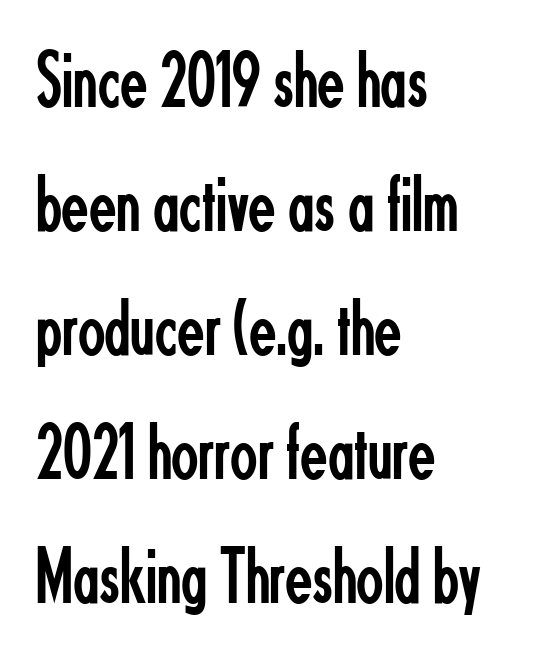
The image shows 80 px regular-weight, condensed sans-serif type, upright; set left-aligned, normal line spacing (1.55x), normal letter spacing, not underlined; low stroke contrast and a small x-height.
